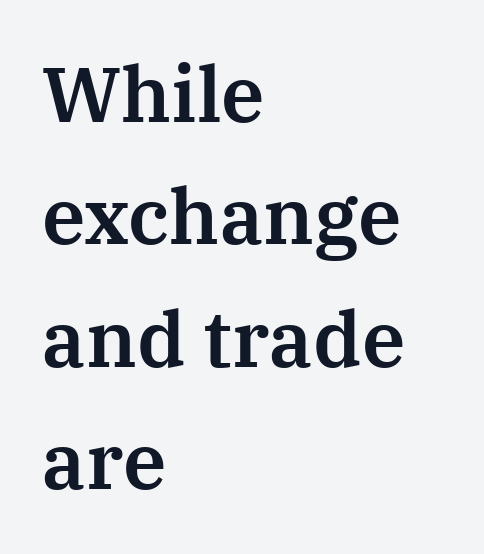
The rag falls on the right side of this text block. Look at the tracking — it's just the regular setting, nothing added. Evenly set lines give the paragraph a standard silhouette. The letters stand straight up with perfectly vertical stems. Descenders hang freely into open space.
